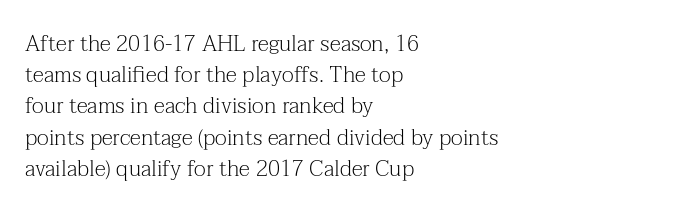
{"italic": "no", "bold": "no", "underline": "no", "align": "left", "line_spacing": "normal", "line_spacing_ratio": 1.42, "letter_spacing": "normal", "letter_spacing_em": 0.0, "glyph_px": 22}
